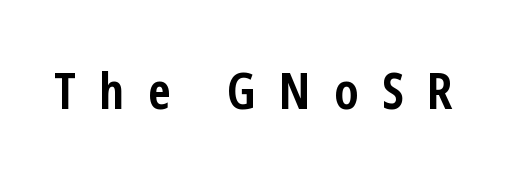
Q: Is the text bold? A: Yes.
Q: Is the text italic (slanted)? A: No, it is upright.
Q: Is the typeface a serif or a sans-serif typeface? A: Sans-serif.
Q: Is the text underlined? A: No.
Q: Is the spacing between letters normal or unusually wide? A: Unusually wide.
Q: Width (condensed, normal, or wide)? A: Condensed.
Q: Stroke contrast? A: Low.
Q: x-height? A: Medium.
Q: Monospaced? A: No.
